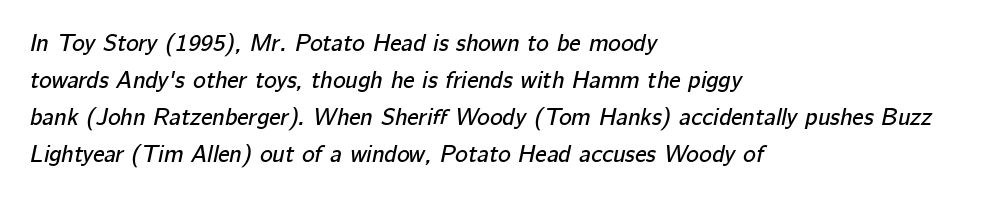
{"italic": "yes", "lean": "right", "slant_degrees": 12, "underline": "no", "align": "left", "line_spacing": "normal", "line_spacing_ratio": 1.54, "letter_spacing": "normal", "letter_spacing_em": 0.0, "glyph_px": 24}
